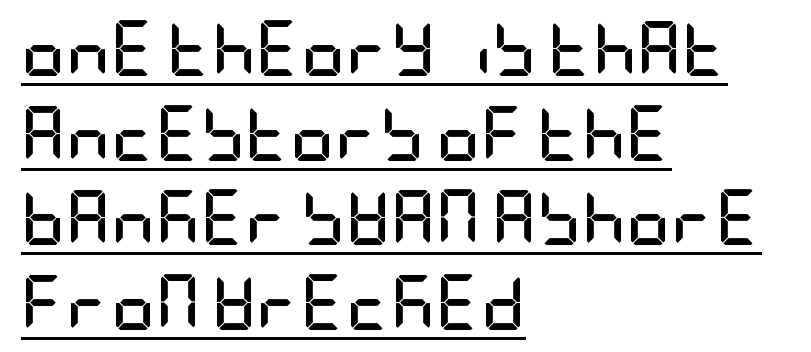
The image shows 55 px semibold, condensed sans-serif type, upright; set left-aligned, normal line spacing (1.54x), normal letter spacing, underlined; low stroke contrast and a large x-height.
